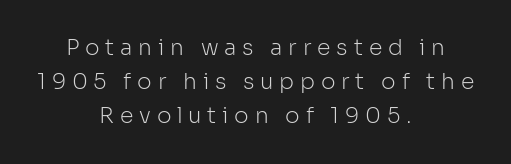
Ordinary non-slanted type is in use. The passage shown has open, widely tracked lettering throughout. Successive baselines arrive at the customary interval. The passage shown is not underscored anywhere.
